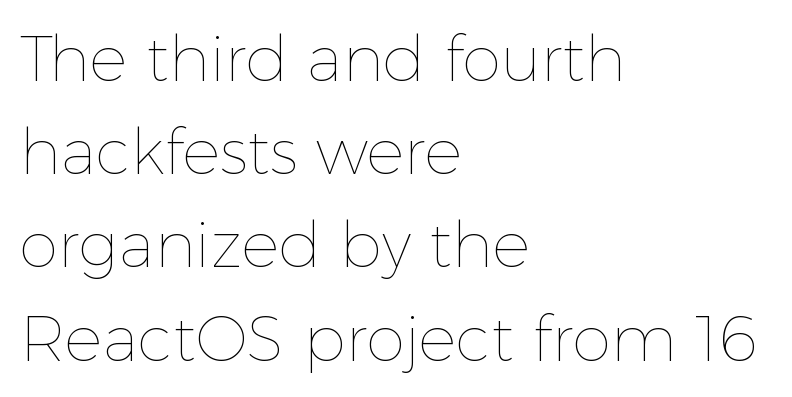
Q: Is the text bold? A: No.
Q: Is the text italic (slanted)? A: No, it is upright.
Q: Is the text underlined? A: No.
Q: How is the paragraph aligned? A: Left-aligned.
Q: Is the spacing between letters normal or unusually wide? A: Normal.
Q: Is the spacing between lines tight, normal or loose? A: Normal.
Q: Width (condensed, normal, or wide)? A: Normal.
Q: x-height? A: Medium.
Q: Monospaced? A: No.
